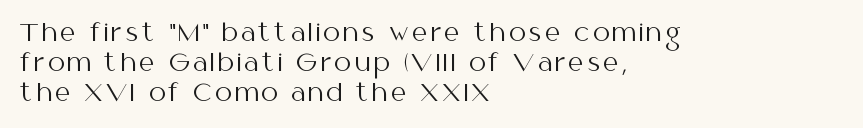
Each stroke keeps to a modest, everyday thickness or less. The baseline area is clear. You can tell it's not italic because the verticals are truly vertical. Where is the straight margin? On the left.
